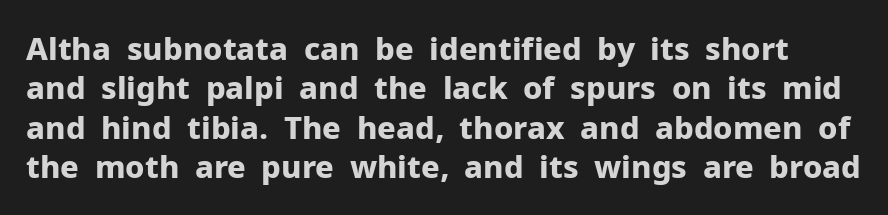
Q: Is the text bold? A: Yes.
Q: Is the text italic (slanted)? A: No, it is upright.
Q: Is the typeface a serif or a sans-serif typeface? A: Sans-serif.
Q: Is the text underlined? A: No.
Q: Is the spacing between letters normal or unusually wide? A: Normal.
Q: Is the spacing between lines tight, normal or loose? A: Normal.
Q: Width (condensed, normal, or wide)? A: Normal.
Q: Stroke contrast? A: Low.
Q: x-height? A: Medium.
Q: Monospaced? A: No.
